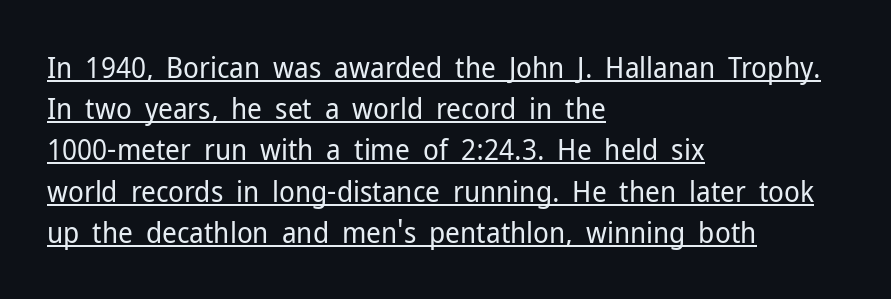
The passage shown stacks its lines at a standard gap. This reads as an unemphasized weight, regular at the heaviest. Left-aligned paragraph, ragged on the right. Vertical strokes here are truly vertical.
